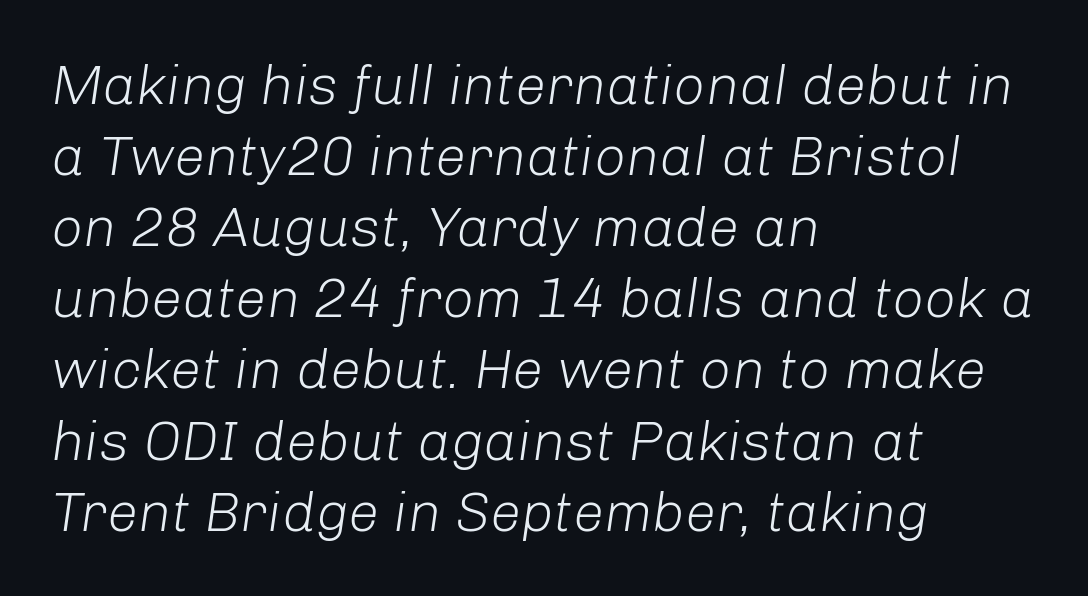
Q: Is the text bold? A: No.
Q: Is the text italic (slanted)? A: Yes, it leans right by about 8 degrees.
Q: Is the text underlined? A: No.
Q: How is the paragraph aligned? A: Left-aligned.
Q: Is the spacing between letters normal or unusually wide? A: Normal.
Q: Is the spacing between lines tight, normal or loose? A: Normal.
Q: Width (condensed, normal, or wide)? A: Normal.
Q: Stroke contrast? A: Low.
Q: x-height? A: Medium.
Q: Monospaced? A: No.
